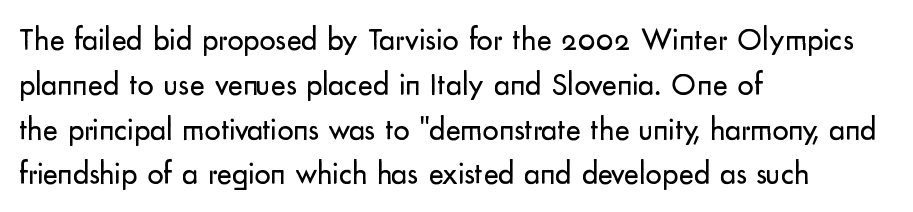
Posture: vertical. No letter is thick-stroked: the sample isn't bold. Short and long lines alike share a common starting point at left. Plain, unruled lines of type. These lines are rendered in a variable-pitch font. This sample uses plain, unmodified letter spacing.
